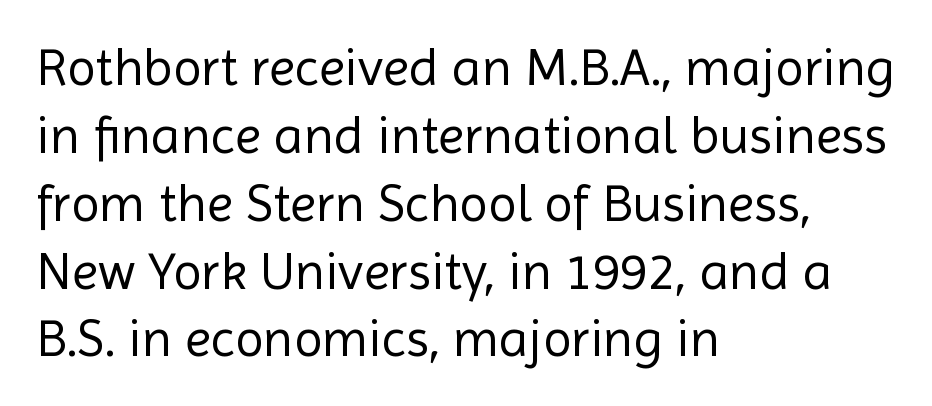
Q: Is the text bold? A: No.
Q: Is the text italic (slanted)? A: No, it is upright.
Q: Is the typeface a serif or a sans-serif typeface? A: Sans-serif.
Q: Is the text underlined? A: No.
Q: How is the paragraph aligned? A: Left-aligned.
Q: Is the spacing between letters normal or unusually wide? A: Normal.
Q: Is the spacing between lines tight, normal or loose? A: Normal.
Q: Width (condensed, normal, or wide)? A: Normal.
Q: x-height? A: Medium.
Q: Monospaced? A: No.
